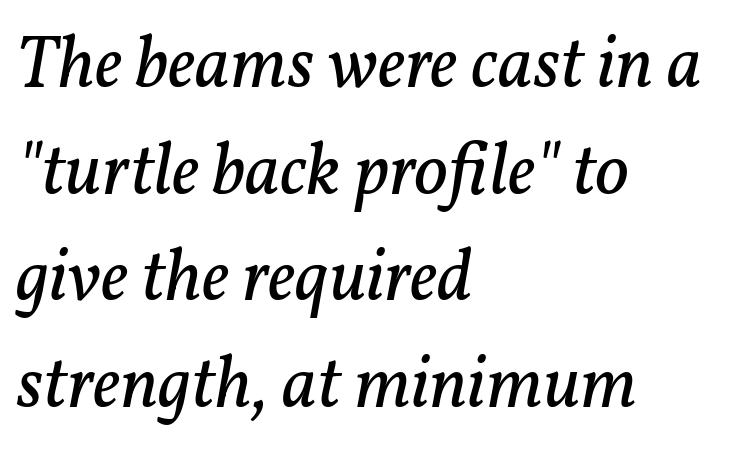
The image shows 74 px regular-weight serif type, italic (leaning right); set left-aligned, normal line spacing (1.44x), normal letter spacing, not underlined; low stroke contrast and a medium x-height.
